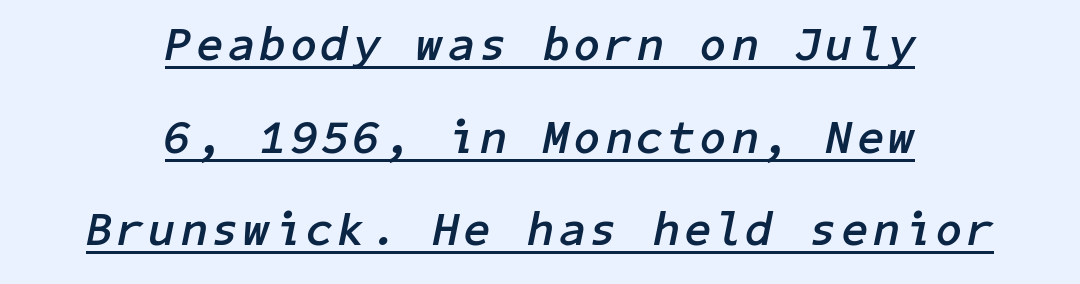
Q: Is the text bold? A: Yes.
Q: Is the text italic (slanted)? A: Yes, it leans right by about 11 degrees.
Q: Is the text underlined? A: Yes.
Q: How is the paragraph aligned? A: Centered.
Q: Is the spacing between lines tight, normal or loose? A: Loose.
Q: Width (condensed, normal, or wide)? A: Normal.
Q: Stroke contrast? A: Low.
Q: x-height? A: Medium.
